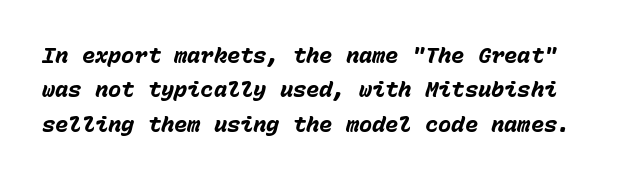
Q: Is the text bold? A: Yes.
Q: Is the text italic (slanted)? A: Yes, it leans right by about 15 degrees.
Q: Is the text underlined? A: No.
Q: Is the spacing between letters normal or unusually wide? A: Normal.
Q: Is the spacing between lines tight, normal or loose? A: Normal.
